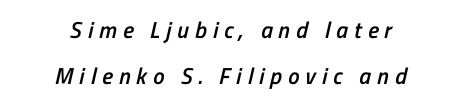
The image shows 23 px text type; set centered, loose line spacing (2.0x), unusually wide letter spacing (+0.26 em), not underlined.
